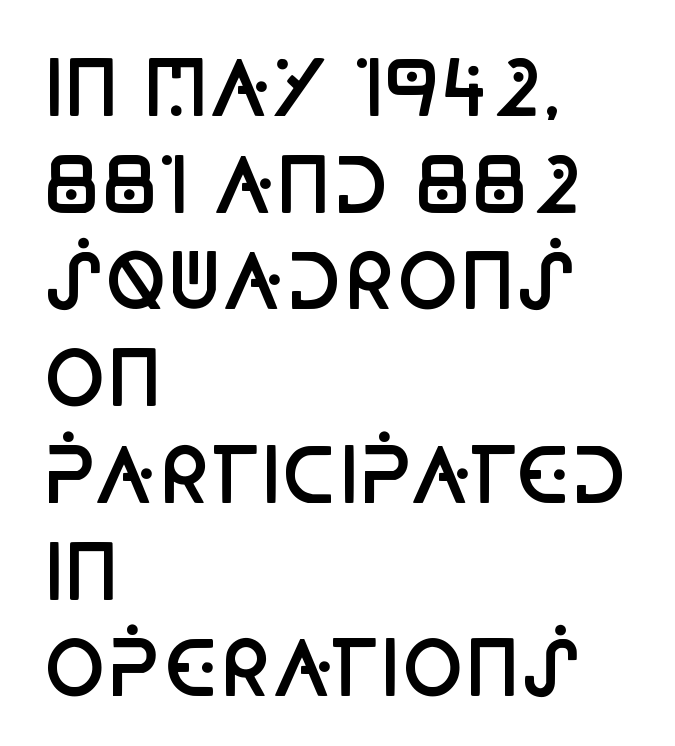
{"serif": "no", "italic": "no", "bold": "semi", "weight": "semibold", "width": "condensed", "stroke_contrast": "low", "x_height": "large", "monospaced": "no", "underline": "no", "align": "left", "line_spacing": "normal", "line_spacing_ratio": 1.29, "letter_spacing": "normal", "letter_spacing_em": 0.0, "glyph_px": 75}
